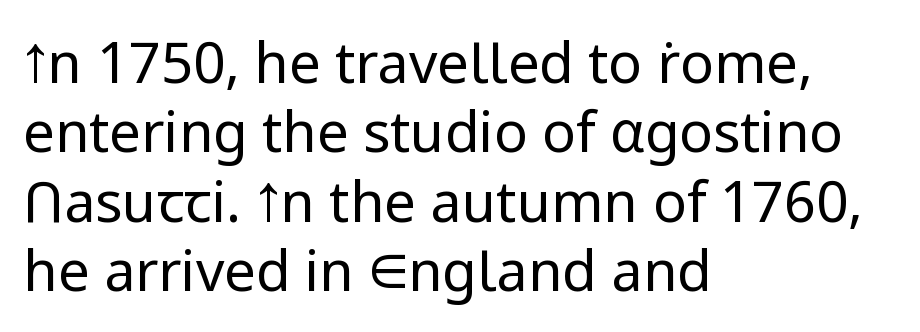
{"serif": "no", "italic": "no", "bold": "no", "weight": "regular", "width": "normal", "stroke_contrast": "low", "x_height": "medium", "monospaced": "no", "underline": "no", "align": "left", "line_spacing_ratio": 1.24, "letter_spacing": "normal", "letter_spacing_em": 0.0, "glyph_px": 56}
